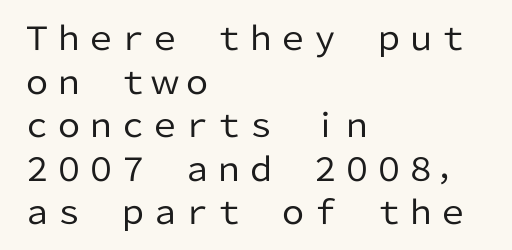
The image shows 32 px regular-weight sans-serif type, upright; set left-aligned, normal line spacing (1.36x), normal letter spacing, not underlined; low stroke contrast and a medium x-height.
